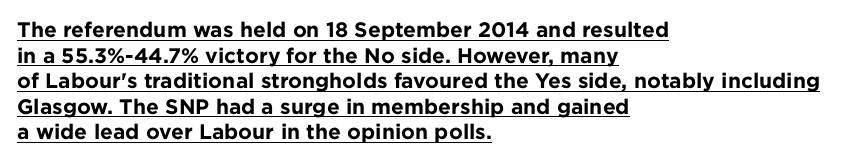
{"italic": "no", "bold": "yes", "underline": "yes", "align": "left", "line_spacing_ratio": 1.22, "letter_spacing": "normal", "letter_spacing_em": 0.0, "glyph_px": 21}
